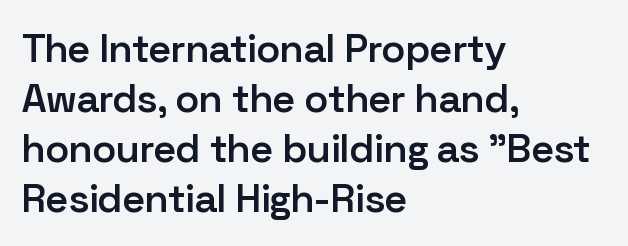
{"serif": "no", "italic": "no", "bold": "semi", "weight": "semibold", "width": "normal", "stroke_contrast": "low", "x_height": "medium", "monospaced": "no", "underline": "no", "align": "left", "line_spacing": "normal", "line_spacing_ratio": 1.25, "letter_spacing": "normal", "letter_spacing_em": 0.0, "glyph_px": 40}
